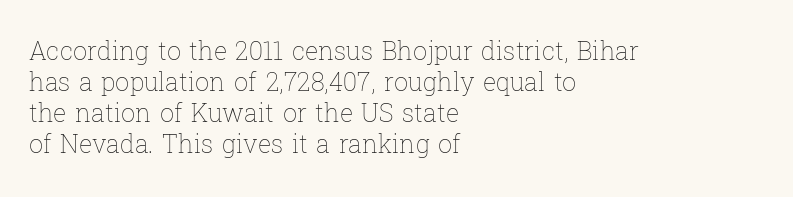
{"italic": "no", "bold": "no", "underline": "no", "align": "left", "line_spacing_ratio": 1.24, "letter_spacing": "normal", "letter_spacing_em": 0.0, "glyph_px": 25}
